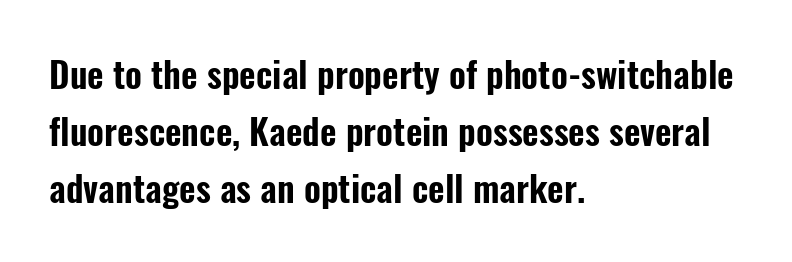
The image shows 36 px condensed sans-serif type, upright; set left-aligned, normal line spacing (1.58x), normal letter spacing, not underlined; low stroke contrast and a medium x-height.
